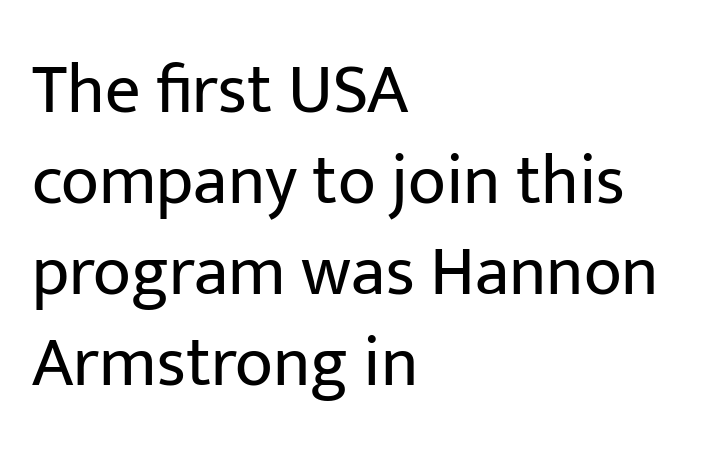
{"serif": "no", "italic": "no", "bold": "no", "weight": "regular", "width": "normal", "stroke_contrast": "low", "x_height": "medium", "monospaced": "no", "underline": "no", "align": "left", "line_spacing": "normal", "line_spacing_ratio": 1.3, "letter_spacing": "normal", "letter_spacing_em": 0.0, "glyph_px": 70}
